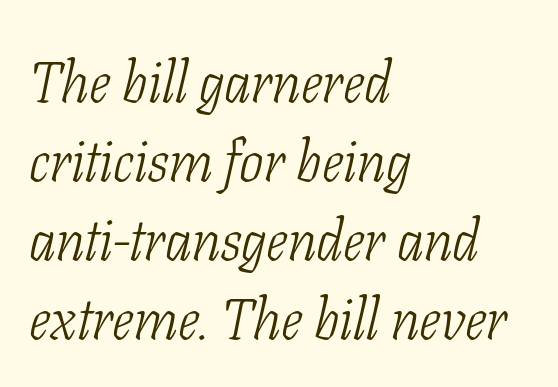
The image shows 58 px light, condensed serif type, italic (leaning right); set left-aligned, normal line spacing (1.36x), normal letter spacing, not underlined; low stroke contrast and a medium x-height.
